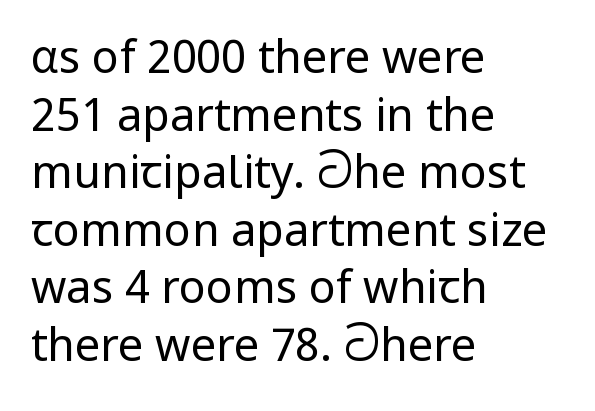
Q: Is the text bold? A: No.
Q: Is the text italic (slanted)? A: No, it is upright.
Q: Is the typeface a serif or a sans-serif typeface? A: Sans-serif.
Q: Is the text underlined? A: No.
Q: How is the paragraph aligned? A: Left-aligned.
Q: Is the spacing between letters normal or unusually wide? A: Normal.
Q: Is the spacing between lines tight, normal or loose? A: Normal.
Q: Width (condensed, normal, or wide)? A: Normal.
Q: Stroke contrast? A: Low.
Q: x-height? A: Medium.
Q: Monospaced? A: No.
